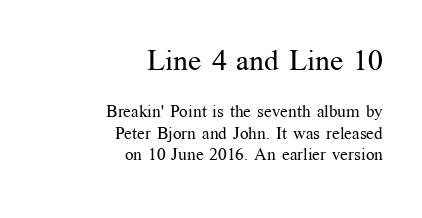
Q: Is the text bold? A: No.
Q: Is the text italic (slanted)? A: No, it is upright.
Q: Is the typeface a serif or a sans-serif typeface? A: Serif.
Q: Is the text underlined? A: No.
Q: How is the paragraph aligned? A: Right-aligned.
Q: Is the spacing between letters normal or unusually wide? A: Normal.
Q: Is the spacing between lines tight, normal or loose? A: Normal.
Q: Which block of text is set in a larger size, the first (top) or the second (bottom)? A: The first (top) one.
Q: Width (condensed, normal, or wide)? A: Normal.
Q: Stroke contrast? A: Medium.
Q: x-height? A: Medium.
Q: Monospaced? A: No.
